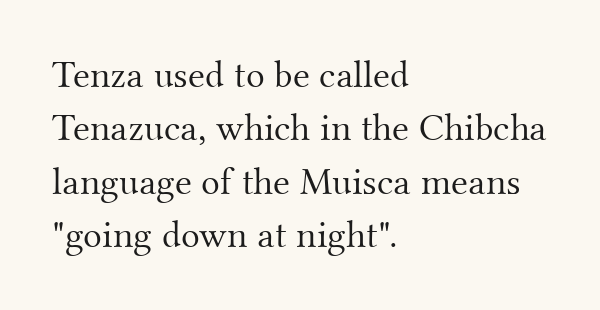
The image shows 39 px light serif type, upright; set left-aligned, normal line spacing (1.37x), normal letter spacing, not underlined; medium stroke contrast and a small x-height.
